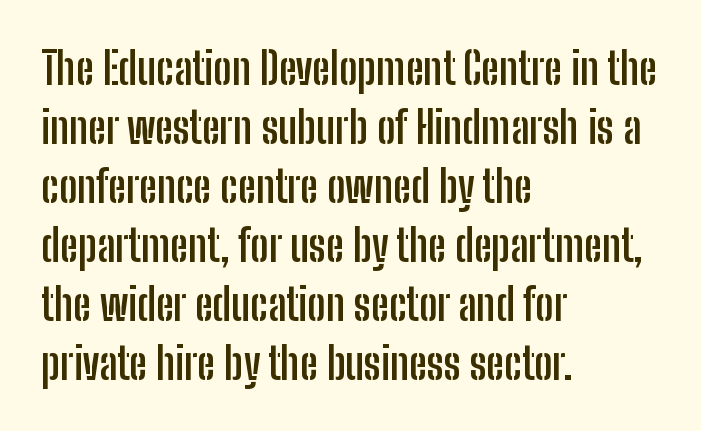
{"serif": "no", "italic": "no", "bold": "yes", "weight": "semibold", "width": "condensed", "stroke_contrast": "low", "x_height": "medium", "monospaced": "no", "underline": "no", "align": "left", "line_spacing": "normal", "line_spacing_ratio": 1.34, "letter_spacing": "normal", "letter_spacing_em": 0.0, "glyph_px": 44}
